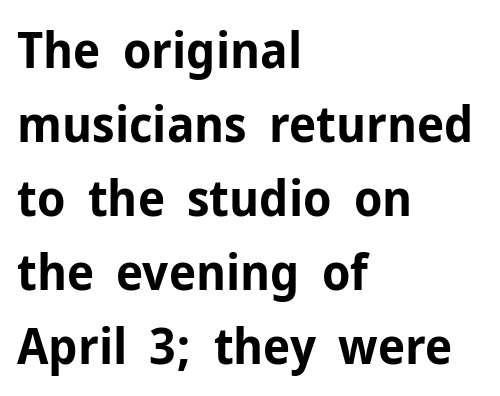
The image shows 50 px bold sans-serif type, upright; set left-aligned, normal line spacing (1.48x), normal letter spacing, not underlined; low stroke contrast and a medium x-height.
